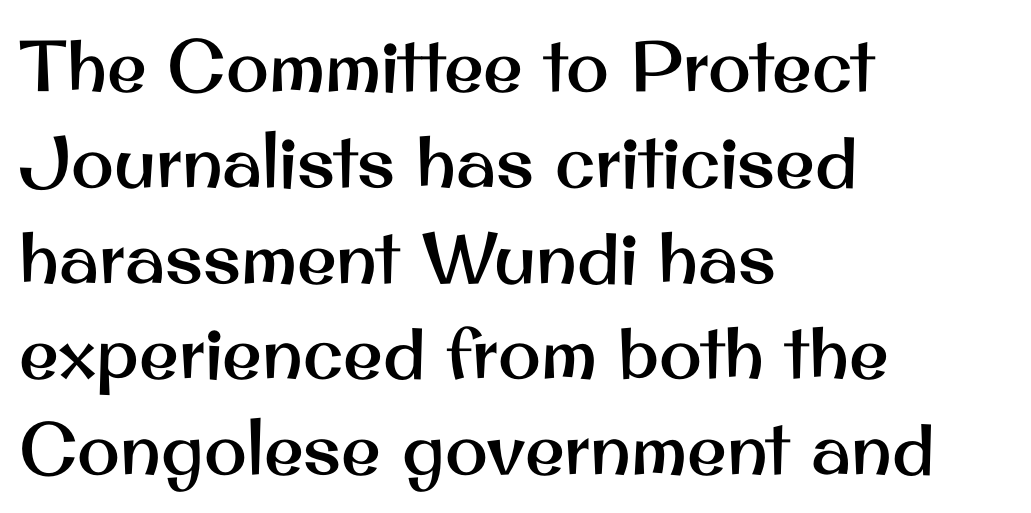
The image shows 72 px sans-serif type, upright; set left-aligned, normal line spacing (1.33x), normal letter spacing, not underlined; medium stroke contrast and a small x-height.
